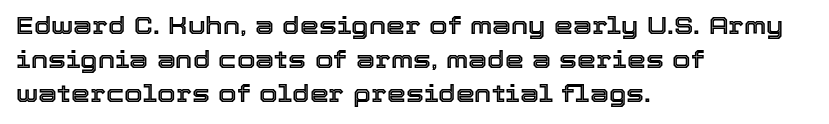
The image shows 24 px text type, upright; set left-aligned, normal line spacing (1.42x), normal letter spacing, not underlined.
